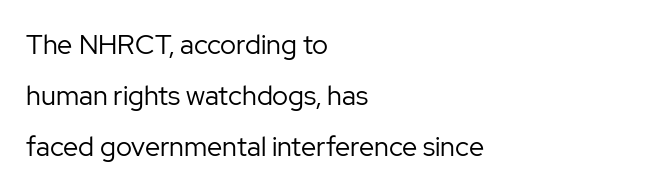
{"italic": "no", "bold": "no", "underline": "no", "align": "left", "line_spacing_ratio": 1.88, "letter_spacing": "normal", "letter_spacing_em": 0.0, "glyph_px": 27}
